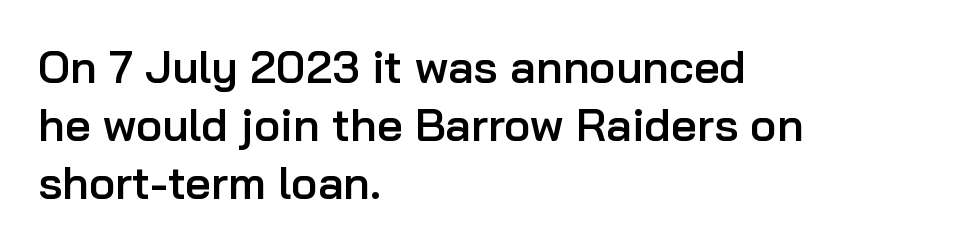
Standard letterfit; no display-style spreading of the glyphs. Leading: standard. The text block is weighted toward the left margin, trailing off unevenly rightward. Think of a printed novel: that variable character pitch is what you see here.
